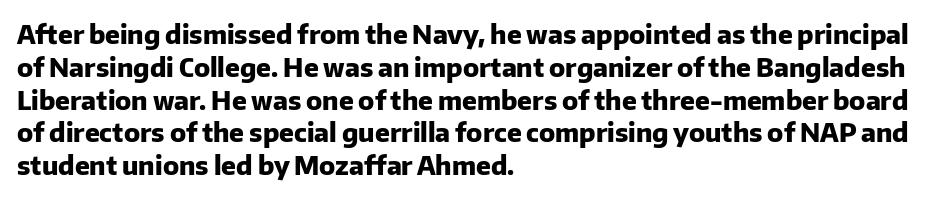
Reading down the column, the eye jumps a familiar distance to each next line. The passage shown is not underscored anywhere. Its strokes are broad and dark, the hallmark of bold type. Quick note: not italic, upright. Observe the ordinary spacing: letters are neighbours, not strangers. Line beginnings align vertically; line endings do not.
